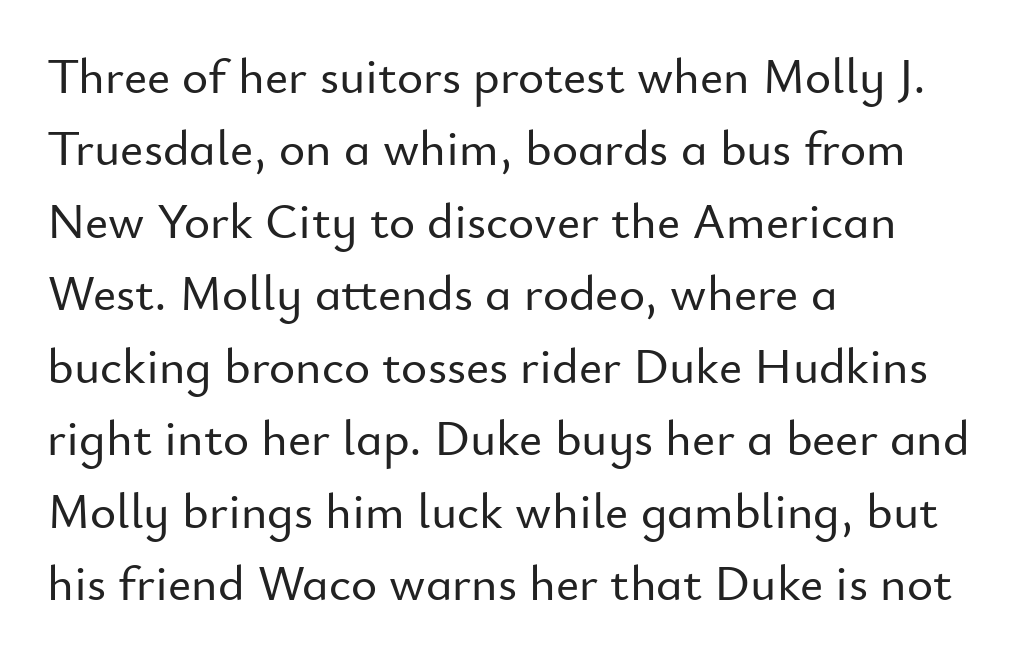
The ragged edge is on the right, which tells us the setting is flush left. Summary of vertical rhythm: regular, with standard interline spacing. Students, note that the glyphs here touch the page at normal intervals. Typographically, this falls in the sans-serif category.
